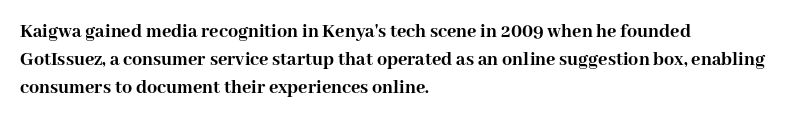
Is there any slant? The stems are plumb. Notice how thick the strokes are: this is what a full bold looks like. The vertical gap from one line to the next is medium. Leftover space on each line is placed entirely after the last word. The zone under the glyphs is completely vacant.
